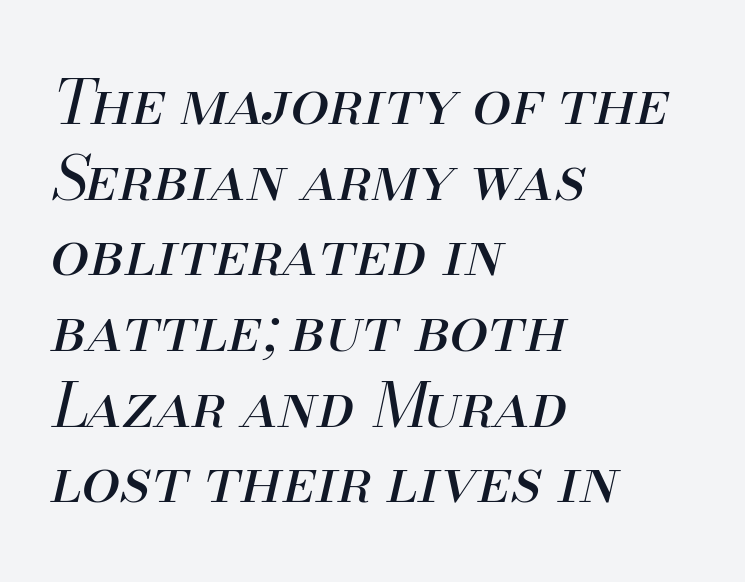
{"italic": "yes", "lean": "right", "slant_degrees": 13, "bold": "no", "weight": "regular", "width": "normal", "stroke_contrast": "medium", "x_height": "small", "monospaced": "no", "underline": "no", "align": "left", "line_spacing_ratio": 1.22, "letter_spacing": "normal", "letter_spacing_em": 0.0, "glyph_px": 62}
